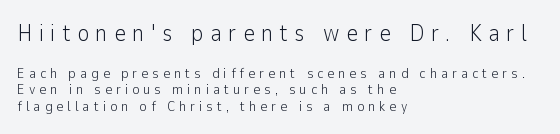
The image shows 23 px text type, upright; set left-aligned, line spacing 1.19x, unusually wide letter spacing (+0.28 em), not underlined; the first (top) block is 1.64x larger.
